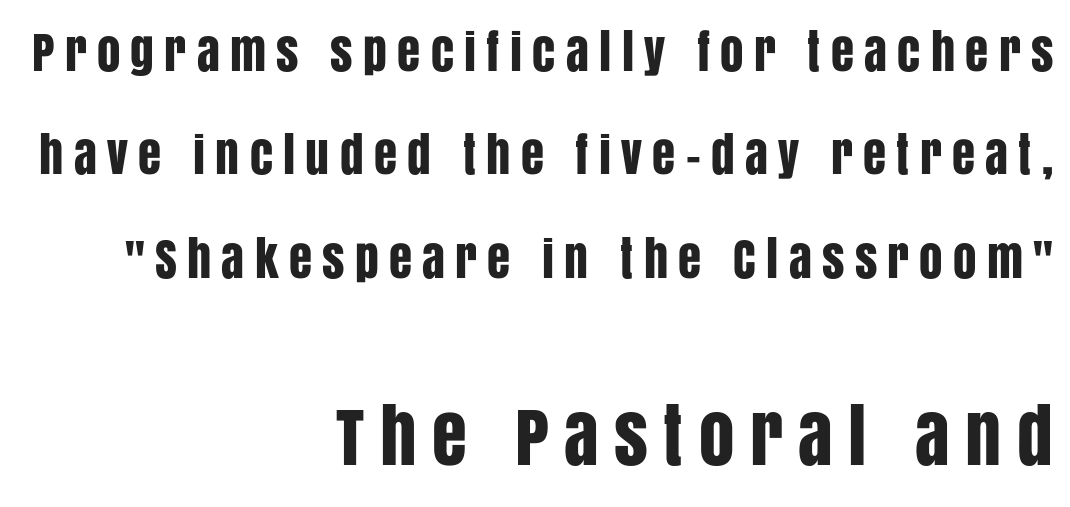
{"serif": "no", "italic": "no", "width": "condensed", "stroke_contrast": "low", "x_height": "large", "monospaced": "no", "underline": "no", "align": "right", "line_spacing": "loose", "line_spacing_ratio": 2.2, "letter_spacing": "wide", "letter_spacing_em": 0.22, "larger_block": "second", "size_ratio": 1.51, "glyph_px": 71}
